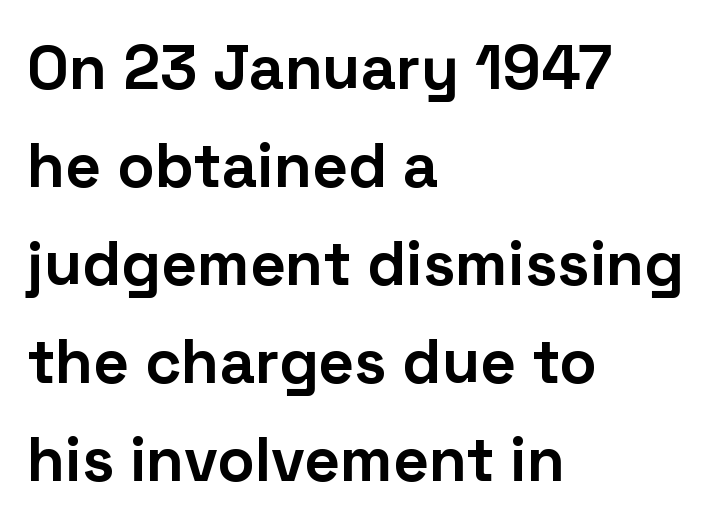
{"serif": "no", "italic": "no", "bold": "yes", "weight": "bold", "width": "normal", "stroke_contrast": "low", "x_height": "medium", "monospaced": "no", "underline": "no", "align": "left", "line_spacing": "normal", "line_spacing_ratio": 1.58, "letter_spacing": "normal", "letter_spacing_em": 0.0, "glyph_px": 62}
